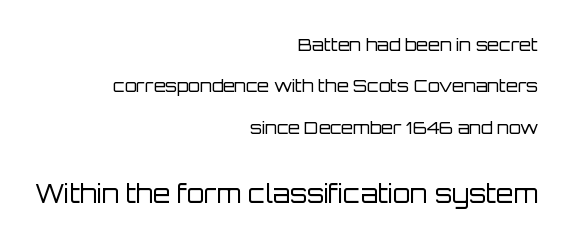
Vertical strokes here are truly vertical. The zone under the glyphs is completely vacant. Baseline-to-baseline distance is far greater than the letter height. The typesetter chose a ragged-left arrangement here.
